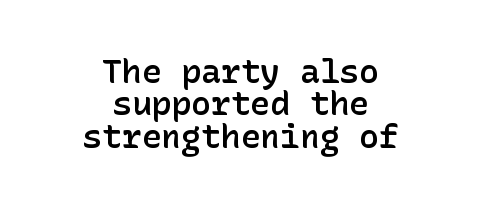
If you measured baseline to baseline, you'd find a short distance. This rendering uses center alignment, leaving both contours irregular but symmetric. Weight check: semibold — heavier than regular, not quite bold. No italicization has been applied; the sample stays upright. Is the letter spacing exaggerated? No — it looks like the ordinary default.
